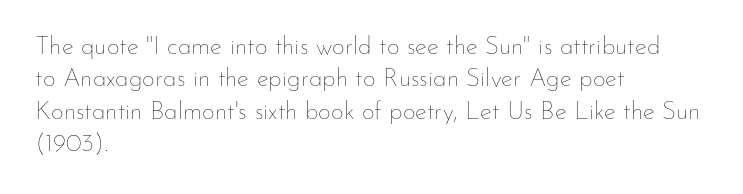
The image shows 25 px text type, upright; set left-aligned, normal line spacing (1.3x), normal letter spacing, not underlined.
